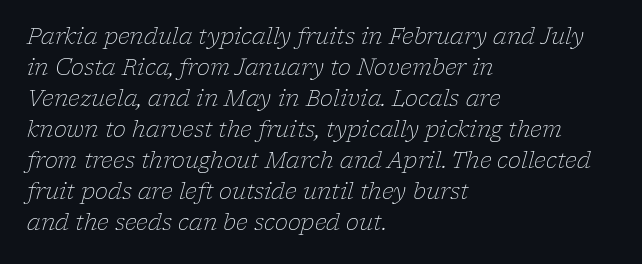
Q: Is the text bold? A: No.
Q: Is the text italic (slanted)? A: Yes, it leans right by about 17 degrees.
Q: Is the text underlined? A: No.
Q: How is the paragraph aligned? A: Left-aligned.
Q: Is the spacing between letters normal or unusually wide? A: Normal.
Q: Is the spacing between lines tight, normal or loose? A: Normal.
